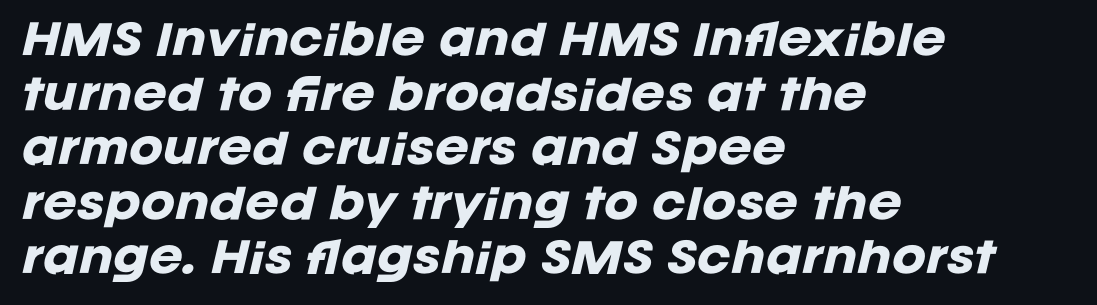
Q: Is the text bold? A: Yes.
Q: Is the text italic (slanted)? A: Yes, it leans right by about 12 degrees.
Q: Is the text underlined? A: No.
Q: How is the paragraph aligned? A: Left-aligned.
Q: Is the spacing between letters normal or unusually wide? A: Normal.
Q: Is the spacing between lines tight, normal or loose? A: Normal.
Q: Width (condensed, normal, or wide)? A: Normal.
Q: Stroke contrast? A: Low.
Q: x-height? A: Large.
Q: Monospaced? A: No.
